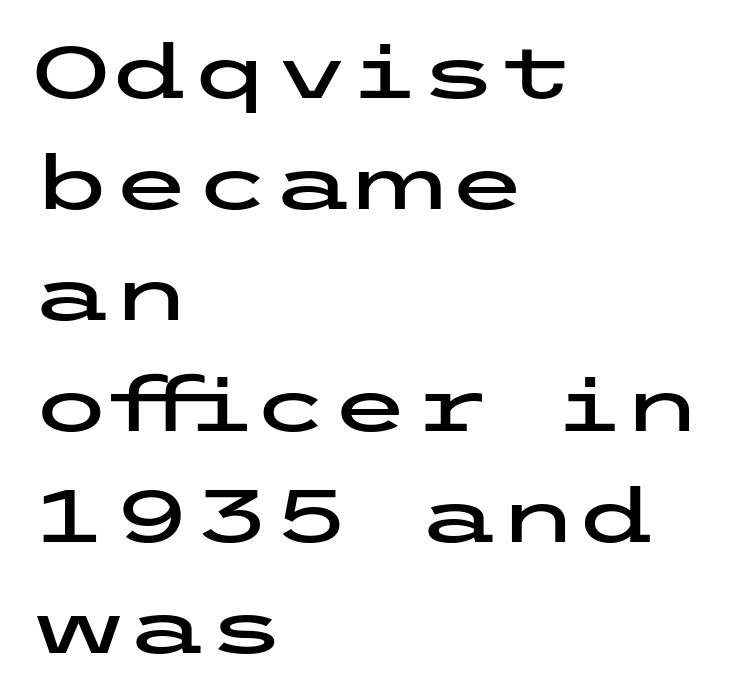
Unlike a traditional serif, this face leaves its strokes unadorned. The passage shown is not underscored anywhere. How would I describe the line gaps? Plain and ordinary. The paragraph has a hard left edge and a soft right edge.
